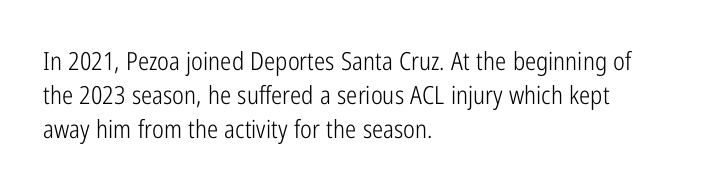
The image shows 25 px text type, upright; set left-aligned, normal line spacing (1.37x), normal letter spacing, not underlined.
